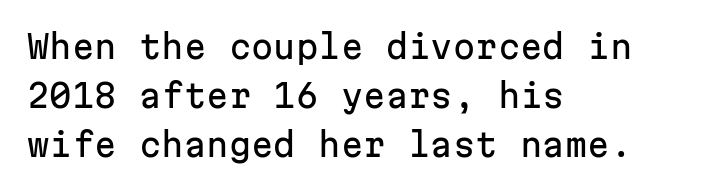
Q: Is the text italic (slanted)? A: No, it is upright.
Q: Is the typeface a serif or a sans-serif typeface? A: Sans-serif.
Q: Is the text underlined? A: No.
Q: How is the paragraph aligned? A: Left-aligned.
Q: Is the spacing between letters normal or unusually wide? A: Normal.
Q: Is the spacing between lines tight, normal or loose? A: Normal.
Q: Width (condensed, normal, or wide)? A: Normal.
Q: Stroke contrast? A: Low.
Q: x-height? A: Medium.
Q: Monospaced? A: Yes.
